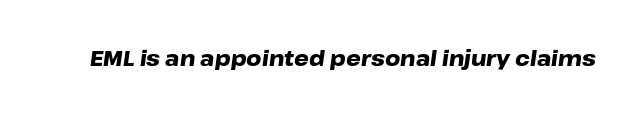
{"italic": "yes", "lean": "right", "slant_degrees": 8, "bold": "yes", "underline": "no", "letter_spacing": "normal", "letter_spacing_em": 0.0, "glyph_px": 21}
